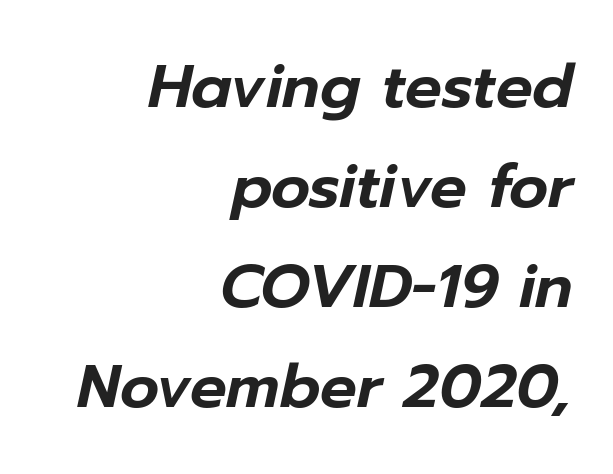
The image shows 61 px text type, italic (leaning right); set right-aligned, normal line spacing (1.64x), normal letter spacing, not underlined; low stroke contrast and a medium x-height.
